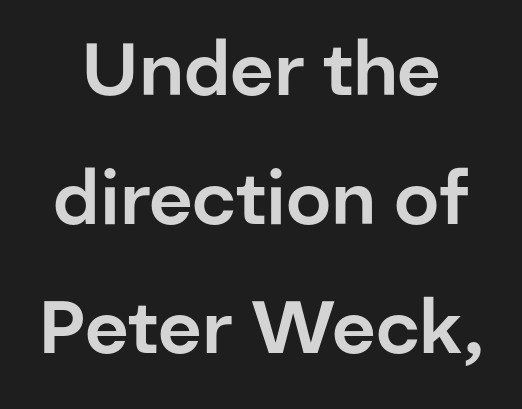
In terms of posture, this sample is upright. Each row of text sits above clean, open space. In terms of letterspacing, this is plain default setting. The glyphs in this specimen are sans serif.
